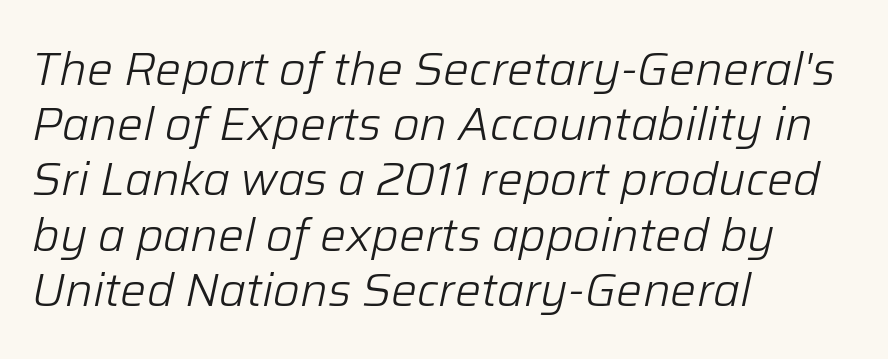
{"italic": "yes", "lean": "right", "slant_degrees": 12, "bold": "no", "weight": "light", "width": "normal", "stroke_contrast": "low", "x_height": "medium", "monospaced": "no", "underline": "no", "align": "left", "line_spacing_ratio": 1.2, "letter_spacing": "normal", "letter_spacing_em": 0.0, "glyph_px": 46}
